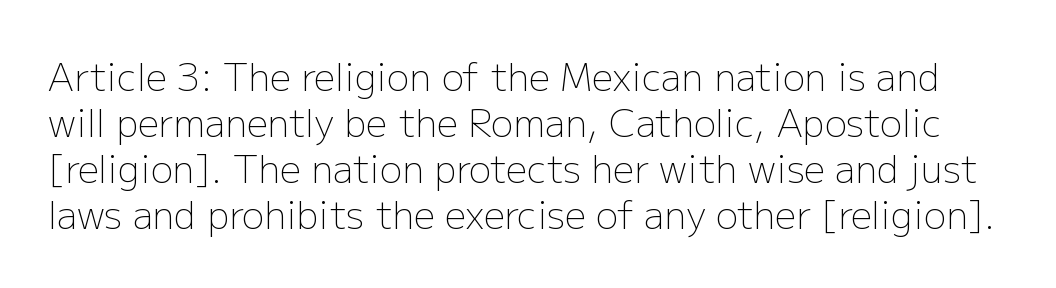
The image shows 37 px light sans-serif type, upright; set line spacing 1.24x, normal letter spacing, not underlined; low stroke contrast and a medium x-height.
